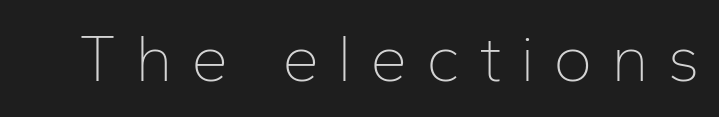
Q: Is the text bold? A: No.
Q: Is the text italic (slanted)? A: No, it is upright.
Q: Is the typeface a serif or a sans-serif typeface? A: Sans-serif.
Q: Is the text underlined? A: No.
Q: Is the spacing between letters normal or unusually wide? A: Unusually wide.
Q: Width (condensed, normal, or wide)? A: Normal.
Q: Stroke contrast? A: Low.
Q: x-height? A: Medium.
Q: Monospaced? A: No.
